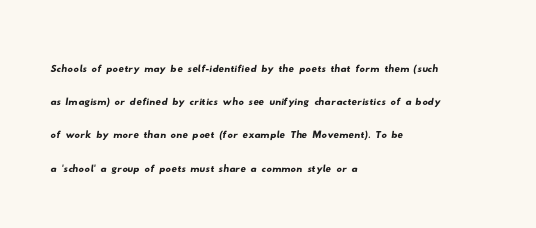
Q: Is the text underlined? A: No.
Q: How is the paragraph aligned? A: Left-aligned.
Q: Is the spacing between letters normal or unusually wide? A: Normal.
